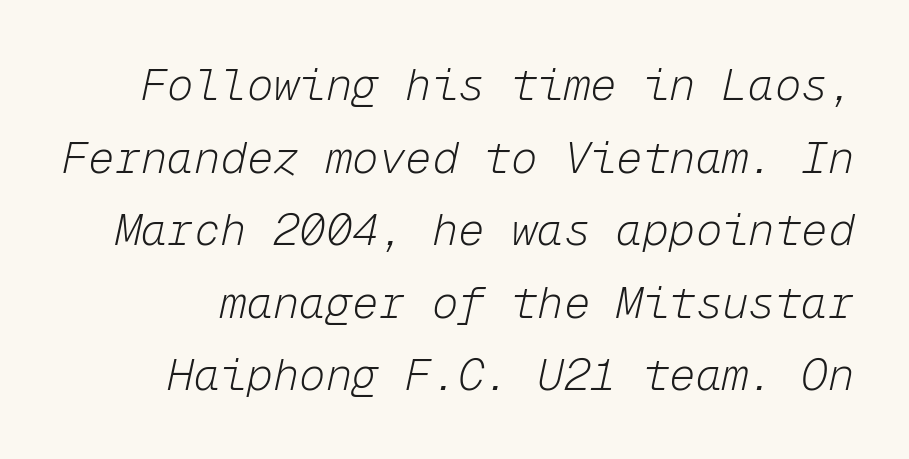
The designer left line spacing at the default. Weight: not bold — regular or lighter. The area under the type is left untouched. Standard letterfit; no display-style spreading of the glyphs. This sample has the even, mechanical cadence of fixed-width lettering. Italic? Definitely — the glyphs are oblique.
